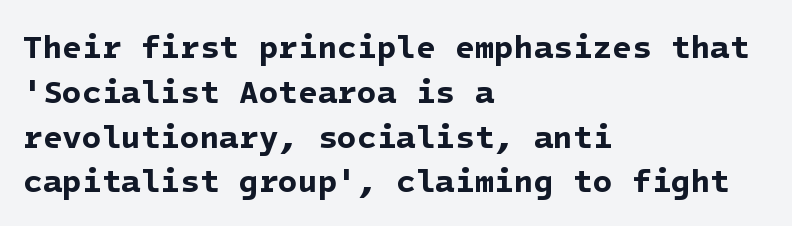
The image shows 32 px bold sans-serif type; set left-aligned, normal line spacing (1.4x), normal letter spacing, not underlined; low stroke contrast and a medium x-height.
